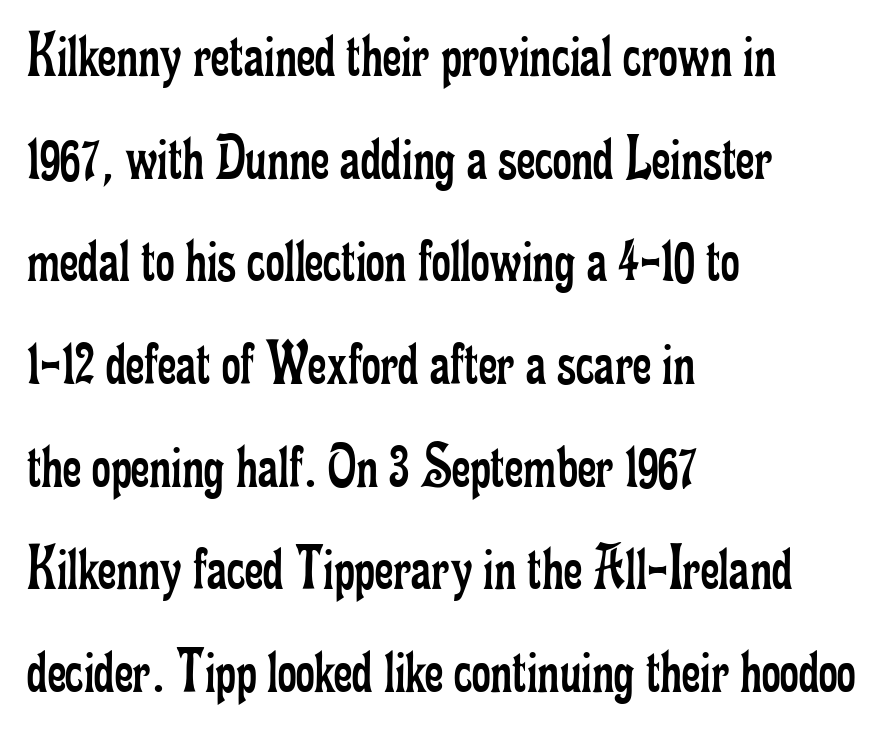
{"serif": "yes", "italic": "no", "bold": "no", "weight": "regular", "width": "condensed", "stroke_contrast": "low", "x_height": "small", "monospaced": "no", "underline": "no", "align": "left", "line_spacing": "normal", "line_spacing_ratio": 1.58, "letter_spacing": "normal", "letter_spacing_em": 0.0, "glyph_px": 65}
